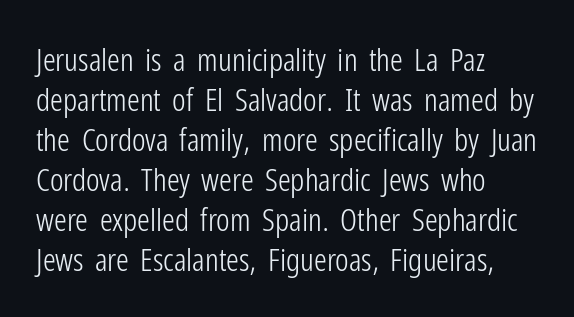
Q: Is the text bold? A: No.
Q: Is the text italic (slanted)? A: No, it is upright.
Q: Is the typeface a serif or a sans-serif typeface? A: Sans-serif.
Q: Is the text underlined? A: No.
Q: How is the paragraph aligned? A: Left-aligned.
Q: Is the spacing between letters normal or unusually wide? A: Normal.
Q: Is the spacing between lines tight, normal or loose? A: Normal.
Q: Width (condensed, normal, or wide)? A: Condensed.
Q: Stroke contrast? A: Low.
Q: x-height? A: Medium.
Q: Monospaced? A: No.
